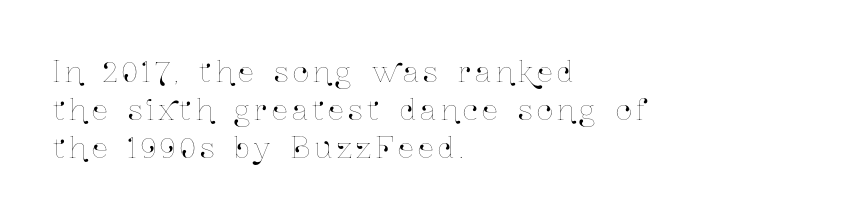
Q: Is the text italic (slanted)? A: No, it is upright.
Q: Is the text underlined? A: No.
Q: How is the paragraph aligned? A: Left-aligned.
Q: Is the spacing between lines tight, normal or loose? A: Normal.
Q: Width (condensed, normal, or wide)? A: Condensed.
Q: Stroke contrast? A: Low.
Q: x-height? A: Medium.
Q: Monospaced? A: No.
